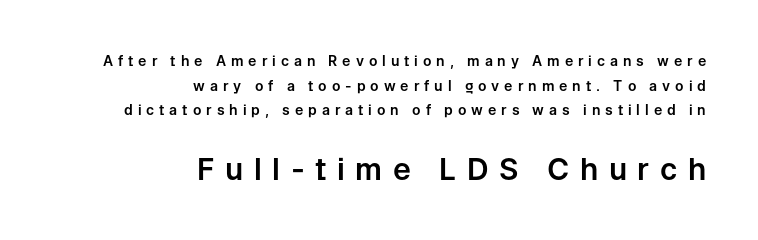
{"serif": "no", "italic": "no", "width": "normal", "stroke_contrast": "low", "x_height": "medium", "monospaced": "no", "underline": "no", "align": "right", "line_spacing_ratio": 1.76, "letter_spacing": "wide", "letter_spacing_em": 0.35, "larger_block": "second", "size_ratio": 2.14, "glyph_px": 30}
